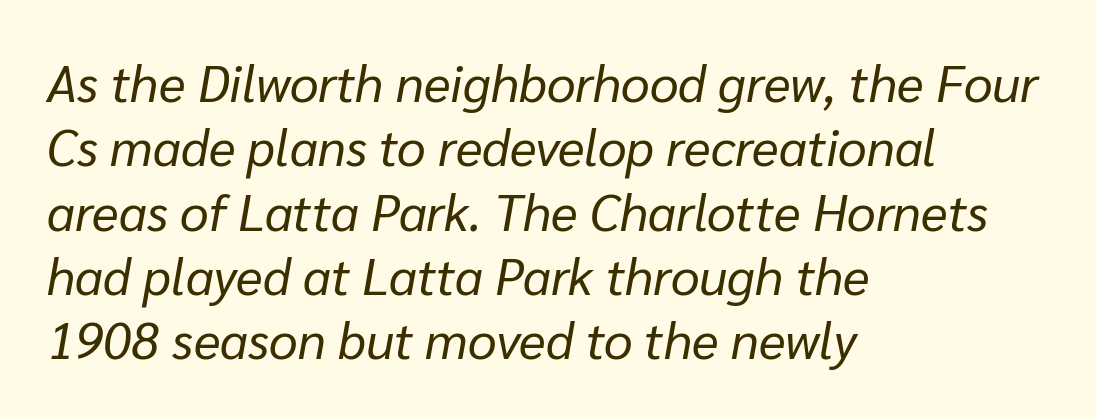
Every row of glyphs begins at an identical x-position on the left. Descenders hang freely into open space. Tall strokes in this sample are angled rather than plumb. Evenly set lines give the paragraph a standard silhouette. The passage shown is not bold in any degree. Do the characters align in a grid? No, the font is proportional.
